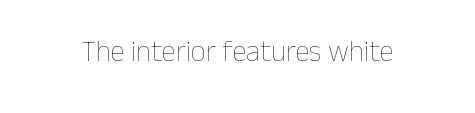
{"italic": "no", "bold": "no", "weight": "thin", "width": "normal", "stroke_contrast": "low", "x_height": "medium", "monospaced": "no", "underline": "no", "letter_spacing": "normal", "letter_spacing_em": 0.0, "glyph_px": 29}
